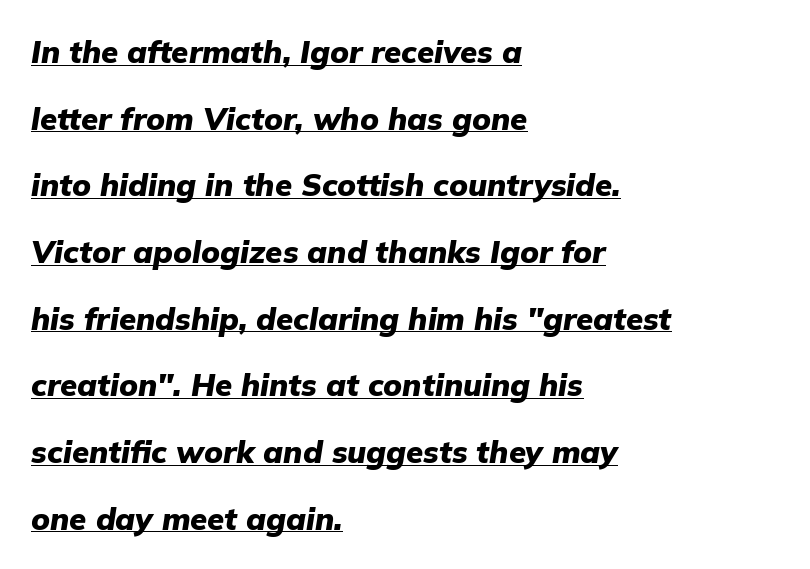
{"italic": "yes", "lean": "right", "slant_degrees": 9, "bold": "yes", "weight": "heavy", "width": "normal", "stroke_contrast": "low", "x_height": "medium", "monospaced": "no", "underline": "yes", "align": "left", "line_spacing": "loose", "line_spacing_ratio": 2.15, "letter_spacing": "normal", "letter_spacing_em": 0.0, "glyph_px": 31}
